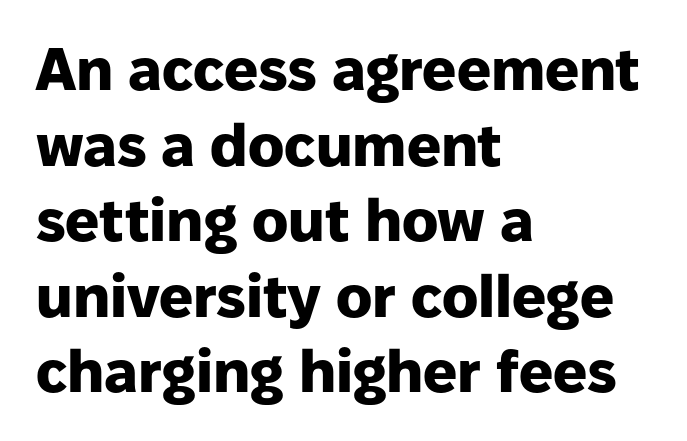
{"serif": "no", "italic": "no", "bold": "yes", "weight": "heavy", "width": "normal", "stroke_contrast": "low", "x_height": "medium", "monospaced": "no", "underline": "no", "align": "left", "line_spacing": "normal", "line_spacing_ratio": 1.26, "letter_spacing": "normal", "letter_spacing_em": 0.0, "glyph_px": 60}
